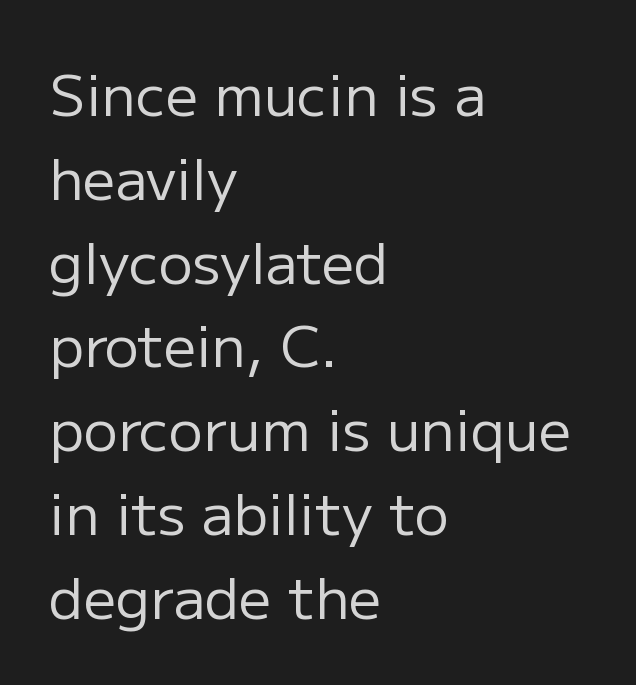
The image shows 57 px regular-weight sans-serif type, upright; set left-aligned, normal line spacing (1.47x), normal letter spacing, not underlined; low stroke contrast and a medium x-height.
